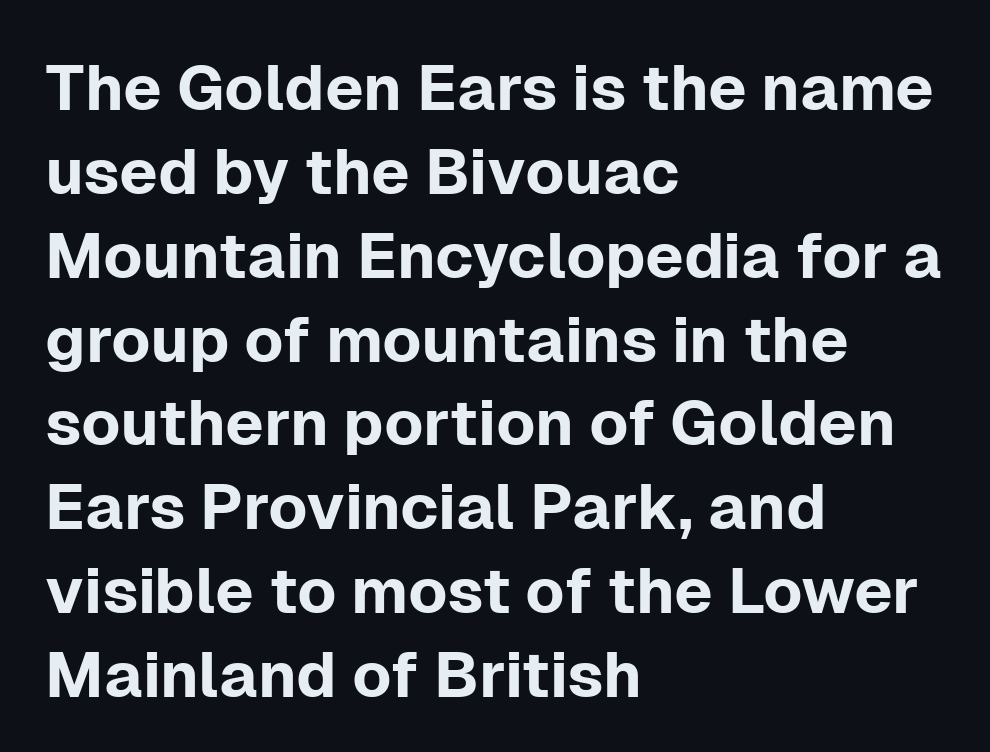
Q: Is the text italic (slanted)? A: No, it is upright.
Q: Is the typeface a serif or a sans-serif typeface? A: Sans-serif.
Q: Is the text underlined? A: No.
Q: How is the paragraph aligned? A: Left-aligned.
Q: Is the spacing between letters normal or unusually wide? A: Normal.
Q: Is the spacing between lines tight, normal or loose? A: Normal.
Q: Width (condensed, normal, or wide)? A: Normal.
Q: Stroke contrast? A: Low.
Q: x-height? A: Medium.
Q: Monospaced? A: No.
